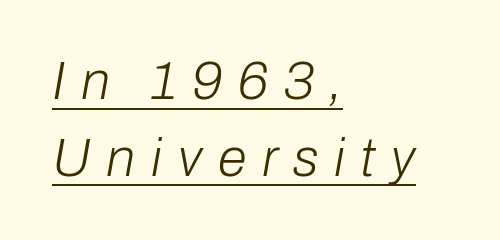
{"italic": "yes", "lean": "right", "slant_degrees": 10, "bold": "no", "weight": "light", "width": "normal", "stroke_contrast": "low", "x_height": "medium", "monospaced": "no", "underline": "yes", "align": "left", "line_spacing": "normal", "line_spacing_ratio": 1.45, "letter_spacing": "wide", "letter_spacing_em": 0.29, "glyph_px": 53}
